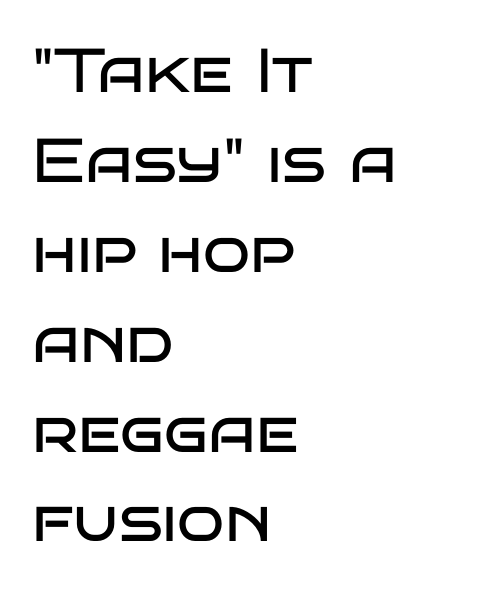
{"serif": "no", "italic": "no", "bold": "no", "weight": "regular", "width": "wide", "stroke_contrast": "low", "x_height": "large", "monospaced": "no", "underline": "no", "align": "left", "line_spacing": "normal", "line_spacing_ratio": 1.45, "letter_spacing": "normal", "letter_spacing_em": 0.0, "glyph_px": 62}
